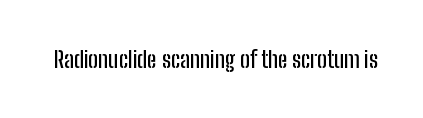
The image shows 23 px text type, upright; set normal letter spacing, not underlined.
